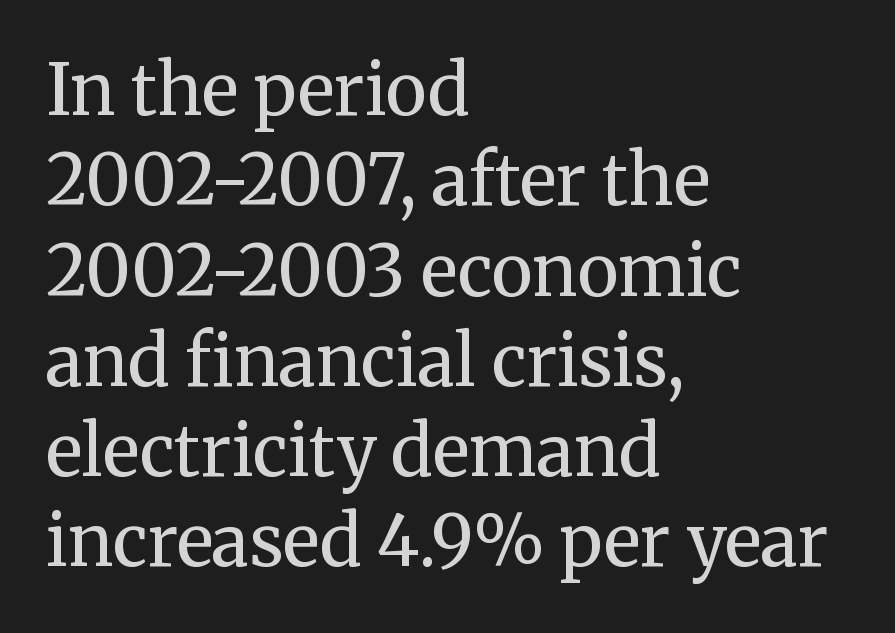
The words here are not underlined. The font family rendered here belongs to the serif group. Is the letter spacing exaggerated? No — it looks like the ordinary default. The typesetting does not lean heavy: it is not bold. Character widths vary here, with narrow letters taking less room than wide ones.
